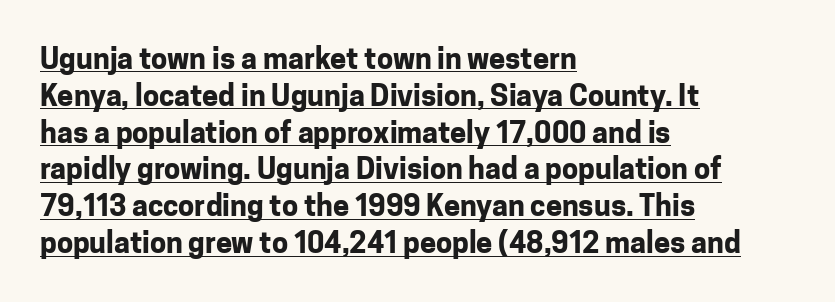
Q: Is the text bold? A: Yes.
Q: Is the text italic (slanted)? A: No, it is upright.
Q: Is the typeface a serif or a sans-serif typeface? A: Sans-serif.
Q: Is the text underlined? A: Yes.
Q: How is the paragraph aligned? A: Left-aligned.
Q: Is the spacing between letters normal or unusually wide? A: Normal.
Q: Is the spacing between lines tight, normal or loose? A: Normal.
Q: Width (condensed, normal, or wide)? A: Normal.
Q: Stroke contrast? A: Low.
Q: x-height? A: Medium.
Q: Monospaced? A: No.
